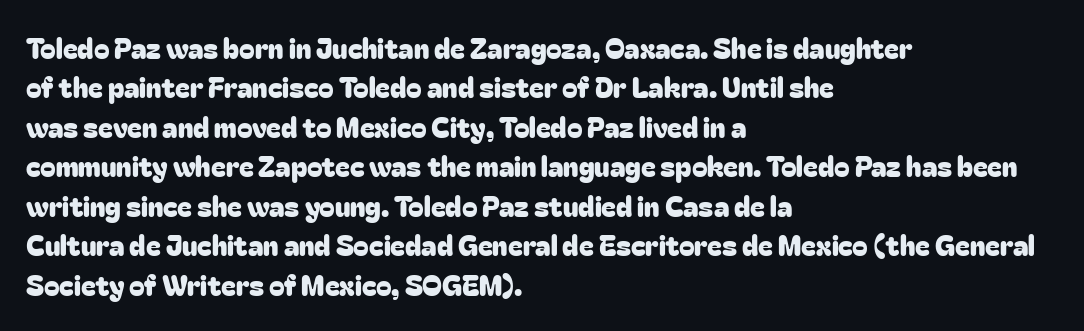
Q: Is the text italic (slanted)? A: No, it is upright.
Q: Is the typeface a serif or a sans-serif typeface? A: Sans-serif.
Q: Is the text underlined? A: No.
Q: How is the paragraph aligned? A: Left-aligned.
Q: Is the spacing between letters normal or unusually wide? A: Normal.
Q: Is the spacing between lines tight, normal or loose? A: Normal.
Q: Width (condensed, normal, or wide)? A: Normal.
Q: Stroke contrast? A: Low.
Q: x-height? A: Medium.
Q: Monospaced? A: No.
